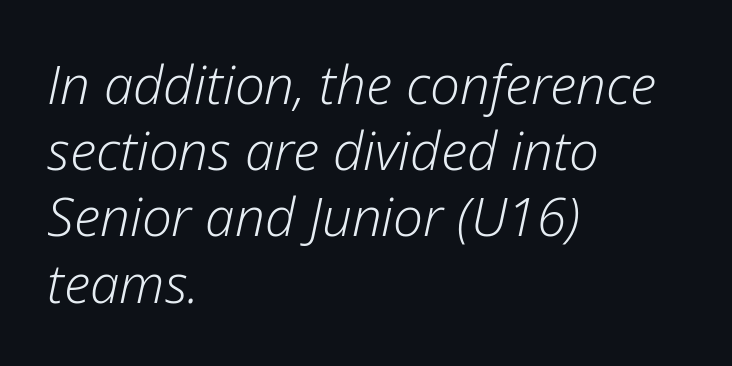
Q: Is the text bold? A: No.
Q: Is the text italic (slanted)? A: Yes, it leans right by about 12 degrees.
Q: Is the text underlined? A: No.
Q: How is the paragraph aligned? A: Left-aligned.
Q: Is the spacing between letters normal or unusually wide? A: Normal.
Q: Is the spacing between lines tight, normal or loose? A: Normal.
Q: Width (condensed, normal, or wide)? A: Normal.
Q: Stroke contrast? A: Low.
Q: x-height? A: Medium.
Q: Monospaced? A: No.
